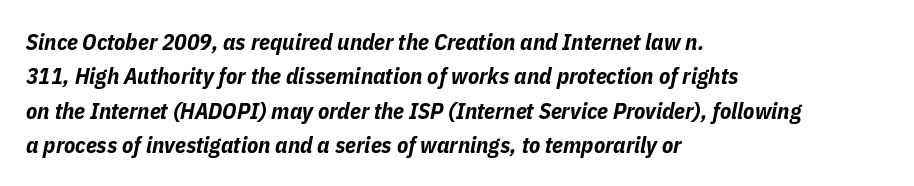
The image shows 23 px bold type, italic (leaning right); set left-aligned, normal line spacing (1.49x), normal letter spacing, not underlined.
